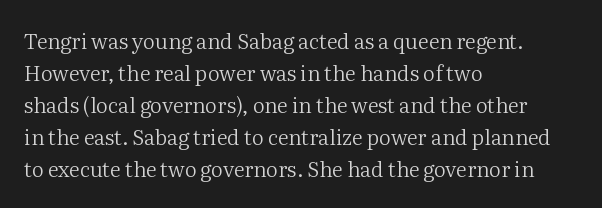
Vertical strokes here are truly vertical. The paragraph has a hard left edge and a soft right edge. The rendering uses a moderate line-height, typical for paragraphs. The cut favours lightness, reaching ordinary text weight at its darkest.
